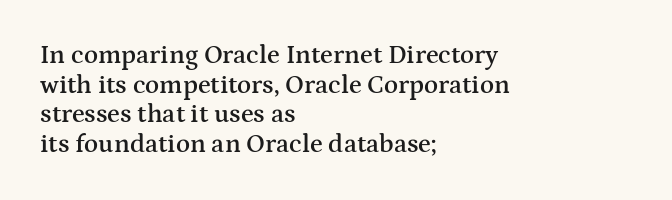
The image shows 26 px text type, upright; set left-aligned, tight line spacing (1.14x), normal letter spacing, not underlined.
